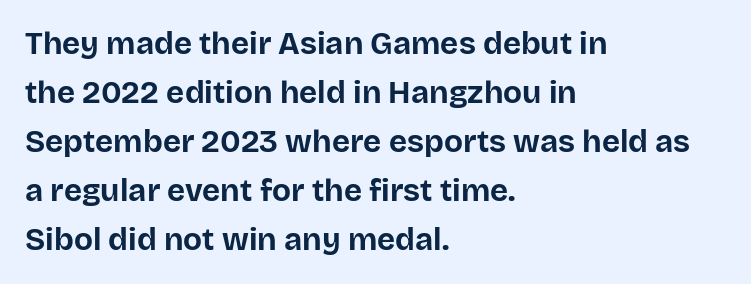
{"serif": "no", "italic": "no", "bold": "yes", "weight": "bold", "width": "normal", "stroke_contrast": "low", "x_height": "large", "monospaced": "no", "underline": "no", "align": "left", "line_spacing": "normal", "line_spacing_ratio": 1.58, "letter_spacing": "normal", "letter_spacing_em": 0.0, "glyph_px": 31}
